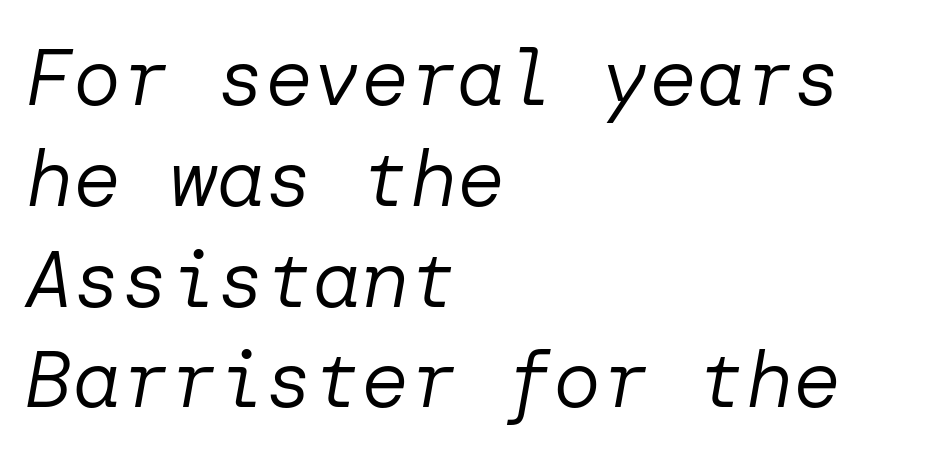
Q: Is the text bold? A: No.
Q: Is the text italic (slanted)? A: Yes, it leans right by about 10 degrees.
Q: Is the text underlined? A: No.
Q: How is the paragraph aligned? A: Left-aligned.
Q: Is the spacing between letters normal or unusually wide? A: Normal.
Q: Is the spacing between lines tight, normal or loose? A: Normal.
Q: Width (condensed, normal, or wide)? A: Normal.
Q: Stroke contrast? A: Low.
Q: x-height? A: Medium.
